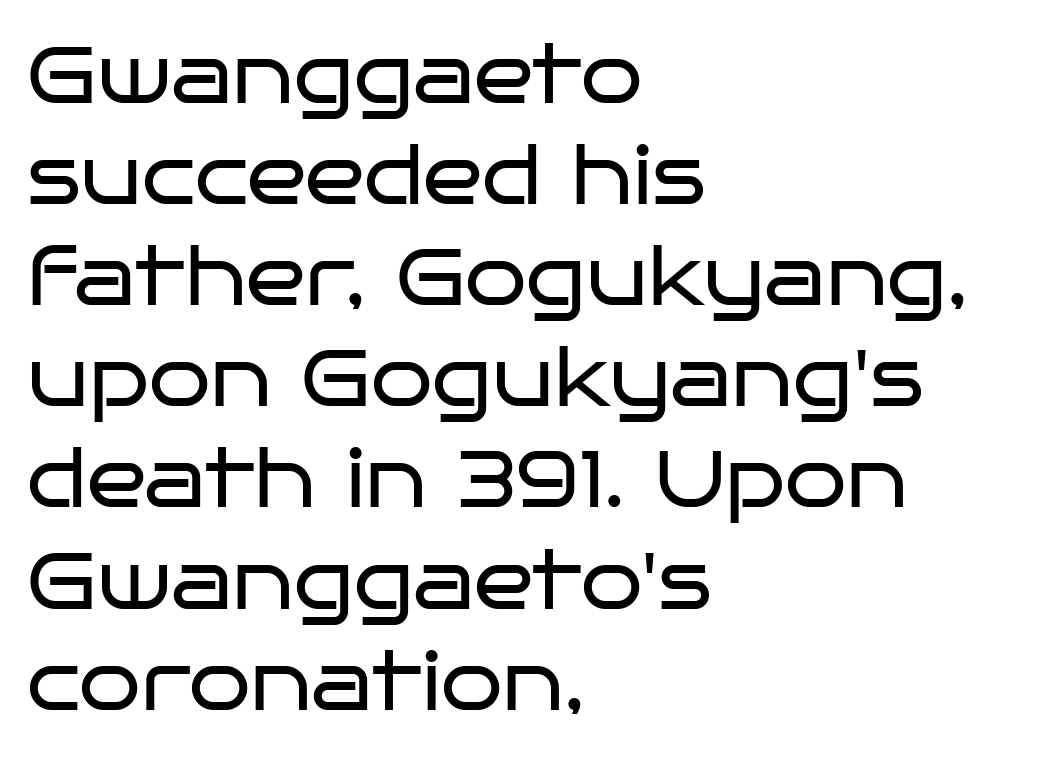
Line starts are locked; line ends wander. The font's upright variant was chosen for this text. Descenders hang freely into open space. This sample has the flowing, uneven cadence of proportional lettering. How are the letters spaced? Ordinarily, with no added tracking.
